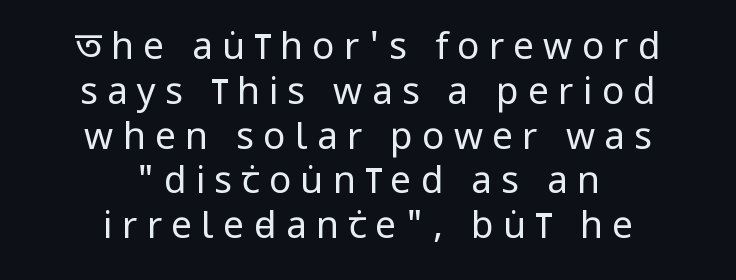
Q: Is the text bold? A: No.
Q: Is the text italic (slanted)? A: No, it is upright.
Q: Is the typeface a serif or a sans-serif typeface? A: Sans-serif.
Q: Is the text underlined? A: No.
Q: How is the paragraph aligned? A: Centered.
Q: Is the spacing between letters normal or unusually wide? A: Unusually wide.
Q: Width (condensed, normal, or wide)? A: Condensed.
Q: Stroke contrast? A: Low.
Q: x-height? A: Large.
Q: Monospaced? A: No.
